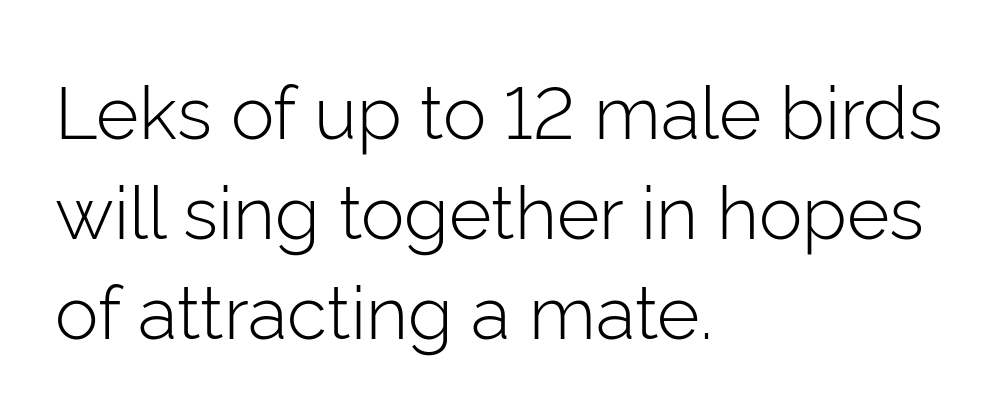
The letters advance in unequal steps, a hallmark of proportional type. The lines sit at an ordinary, default distance from one another. The letterforms sit at book weight or below. The strip under each line holds only bare page.
